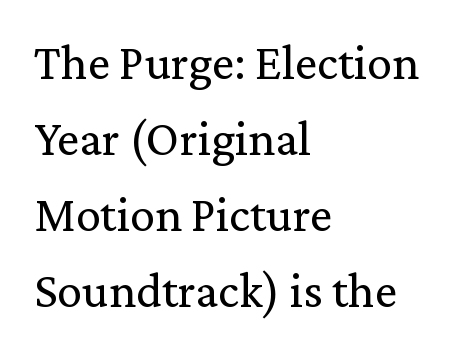
The image shows 50 px regular-weight serif type, upright; set left-aligned, normal line spacing (1.52x), normal letter spacing, not underlined; medium stroke contrast and a medium x-height.
